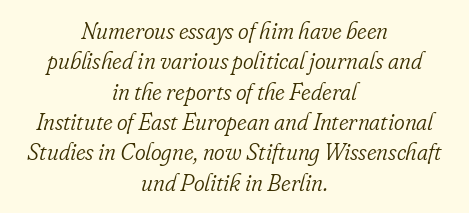
What stands out about the letter spacing? Nothing — it is the standard amount. The lines are quadded center. This rendering features lettering with no underline. Style check: oblique. This is not heavy type; no bold has been used.
